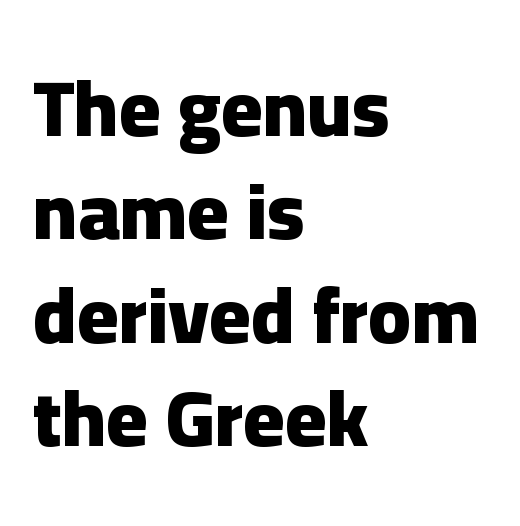
Unlike italic type, these characters show no tilt at all. Any mark beneath the type? The region is blank. Is the type bold? Yes — the strokes are clearly thick and heavy. In terms of letterform style, serifs are entirely absent.
